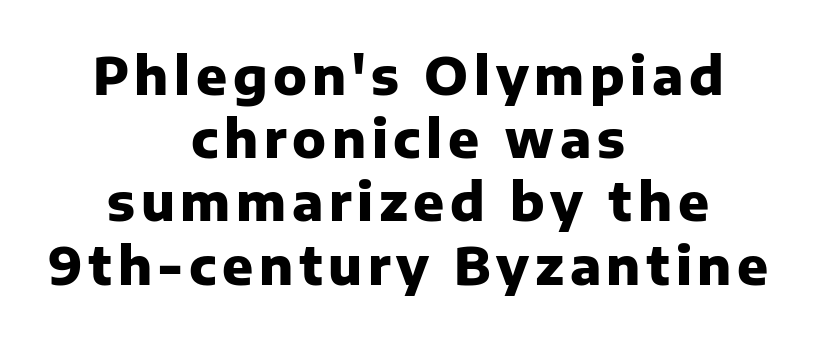
{"serif": "no", "italic": "no", "bold": "yes", "weight": "heavy", "width": "normal", "stroke_contrast": "low", "x_height": "medium", "monospaced": "no", "underline": "no", "align": "center", "line_spacing_ratio": 1.24, "glyph_px": 51}
